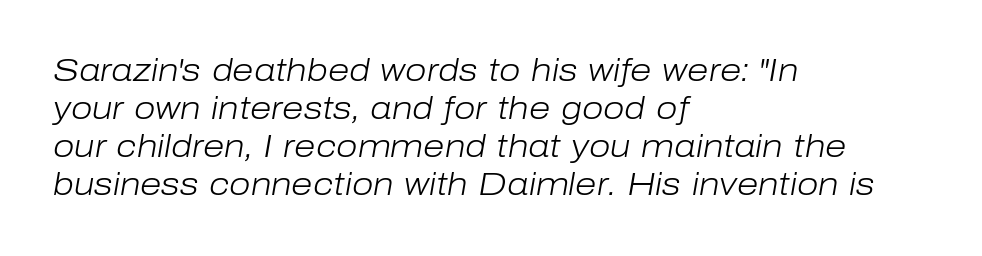
The image shows 31 px light type, italic (leaning right); set left-aligned, line spacing 1.23x, normal letter spacing, not underlined; low stroke contrast and a medium x-height.
